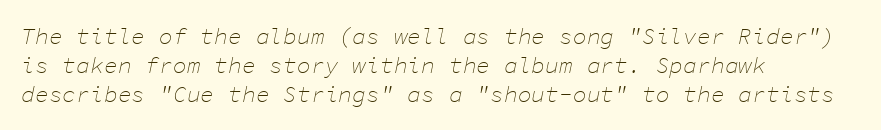
The image shows 23 px text type, italic (leaning right); set left-aligned, normal line spacing (1.26x), normal letter spacing, not underlined.
